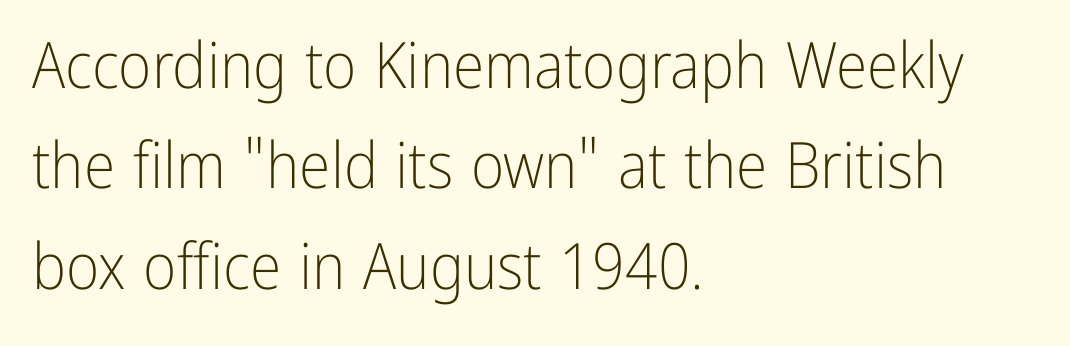
Q: Is the text bold? A: No.
Q: Is the text italic (slanted)? A: No, it is upright.
Q: Is the typeface a serif or a sans-serif typeface? A: Sans-serif.
Q: Is the text underlined? A: No.
Q: How is the paragraph aligned? A: Left-aligned.
Q: Is the spacing between letters normal or unusually wide? A: Normal.
Q: Is the spacing between lines tight, normal or loose? A: Normal.
Q: Width (condensed, normal, or wide)? A: Condensed.
Q: Stroke contrast? A: Low.
Q: x-height? A: Medium.
Q: Monospaced? A: No.
